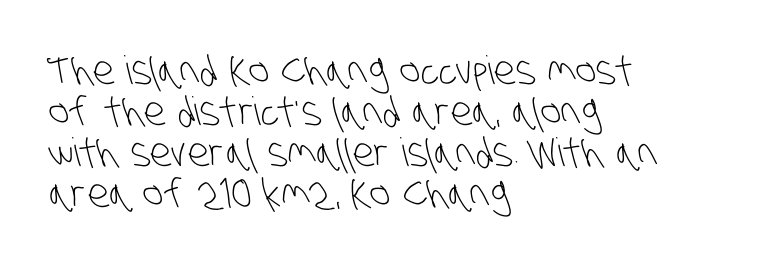
This rendering uses left alignment, leaving the right contour irregular. Plain, unruled lines of type. Whoever set this chose condensed vertical rhythm over breathing room. This rendering leaves character spacing at its baseline value. Bold? No — there's no thickening of the strokes. The rendering shows plain stroke endings on the letterforms — a sans-serif design.
